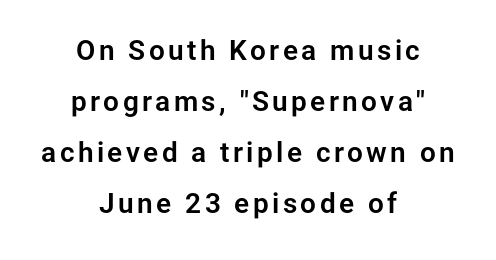
{"serif": "no", "italic": "no", "width": "normal", "stroke_contrast": "low", "x_height": "medium", "monospaced": "no", "underline": "no", "align": "center", "line_spacing_ratio": 1.82, "glyph_px": 28}
